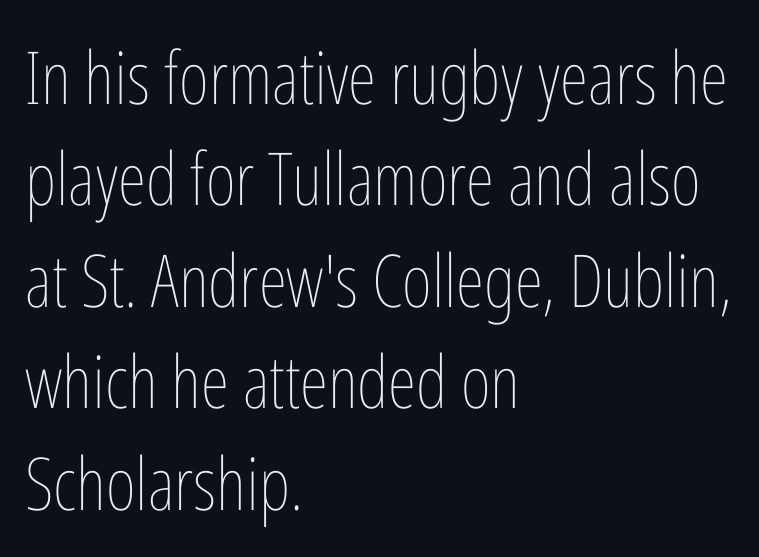
Q: Is the text bold? A: No.
Q: Is the text italic (slanted)? A: No, it is upright.
Q: Is the text underlined? A: No.
Q: How is the paragraph aligned? A: Left-aligned.
Q: Is the spacing between letters normal or unusually wide? A: Normal.
Q: Is the spacing between lines tight, normal or loose? A: Normal.
Q: Width (condensed, normal, or wide)? A: Condensed.
Q: Stroke contrast? A: Low.
Q: x-height? A: Medium.
Q: Monospaced? A: No.
